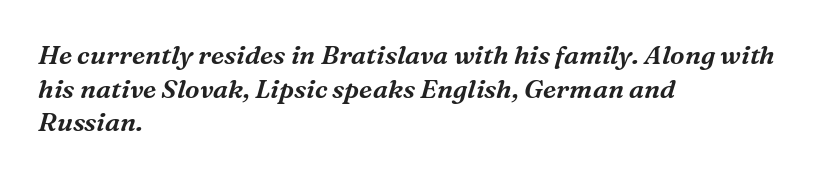
{"italic": "yes", "lean": "right", "slant_degrees": 16, "underline": "no", "align": "left", "line_spacing": "normal", "line_spacing_ratio": 1.29, "letter_spacing": "normal", "letter_spacing_em": 0.0, "glyph_px": 26}
